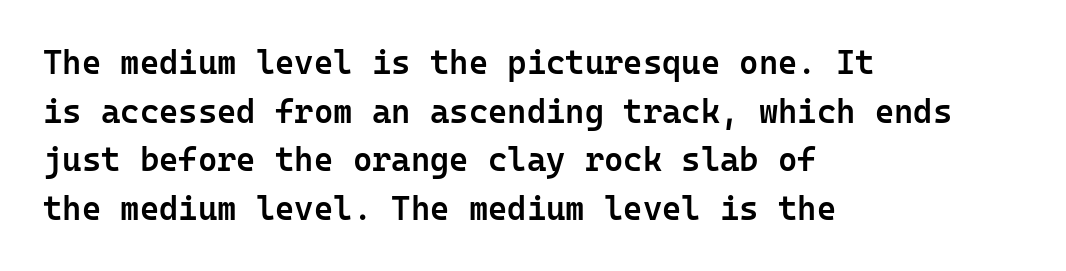
{"serif": "no", "italic": "no", "bold": "semi", "weight": "semibold", "width": "normal", "stroke_contrast": "low", "x_height": "medium", "monospaced": "yes", "underline": "no", "align": "left", "line_spacing": "normal", "line_spacing_ratio": 1.47, "letter_spacing": "normal", "letter_spacing_em": 0.0, "glyph_px": 33}
